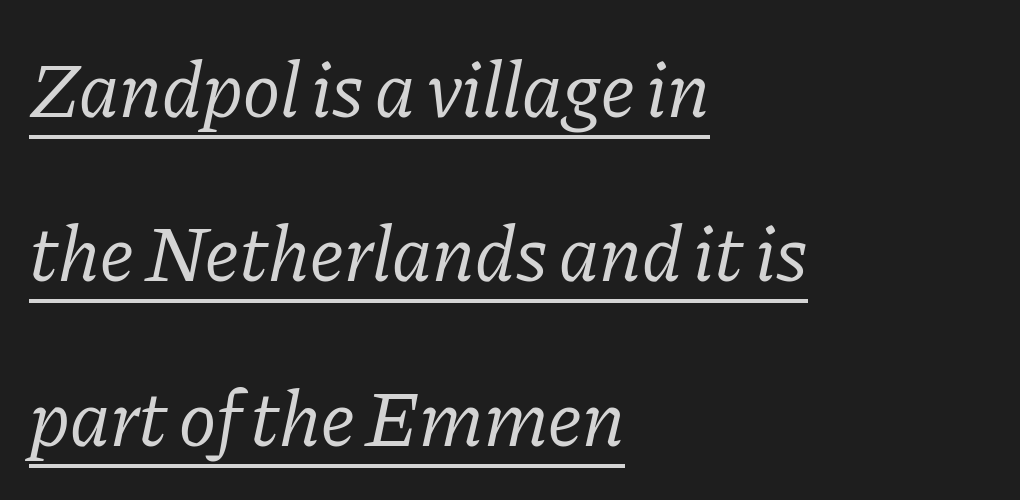
The image shows 79 px regular-weight serif type, italic (leaning right); set left-aligned, loose line spacing (2.08x), normal letter spacing, underlined; low stroke contrast and a medium x-height.
